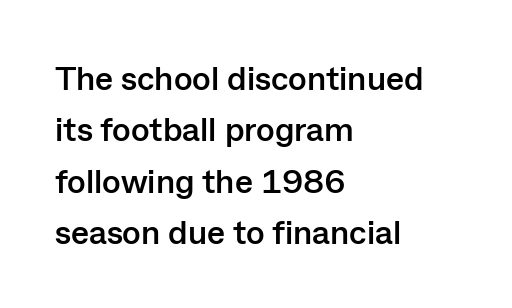
These lines are rendered in a variable-pitch font. This rendering uses left alignment, leaving the right contour irregular. When letters stand straight like this, we call the style roman or upright. Decoration check: the copy has no underline. Horizontal bands of white between lines are of average thickness. Weight: bold.
